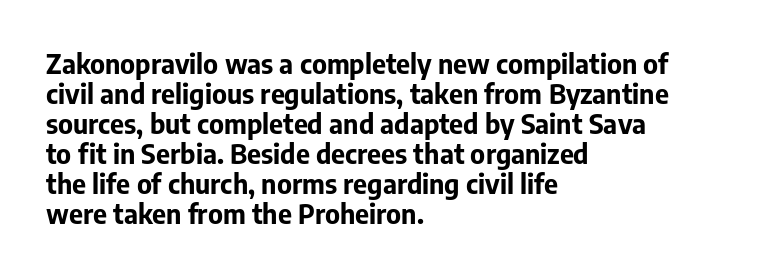
Each word holds together tightly as a unit, with standard inter-letter gaps. A classic flush-left, rag-right setting is used for this passage. Baseline-to-baseline distance is barely more than the letter height. Decoration check: the copy has no underline. Stroke thickness is high; the sample reads as a true bold. Italic: no, the glyphs are upright roman.
